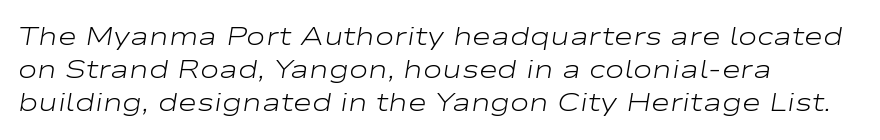
The image shows 26 px text type, italic (leaning right); set left-aligned, normal line spacing (1.27x), normal letter spacing, not underlined.
